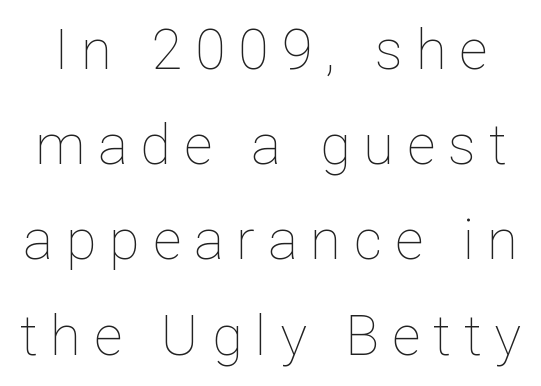
The image shows 56 px thin type, upright; set normal line spacing (1.7x), unusually wide letter spacing (+0.23 em), not underlined; low stroke contrast and a medium x-height.
